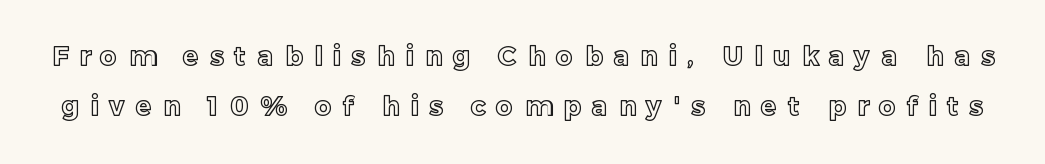
Q: Is the text italic (slanted)? A: No, it is upright.
Q: Is the text underlined? A: No.
Q: Is the spacing between letters normal or unusually wide? A: Unusually wide.
Q: Is the spacing between lines tight, normal or loose? A: Loose.
